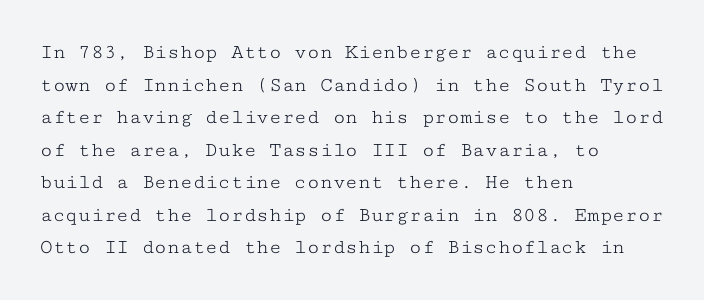
The axis of the letterforms is exactly vertical. Here the glyphs are tracked normally, forming tight word shapes. Descenders hang freely into open space. Line beginnings align vertically; line endings do not. The rows are spaced the way most documents space them.
